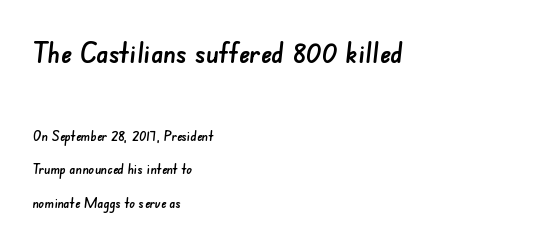
{"serif": "no", "width": "normal", "stroke_contrast": "low", "x_height": "small", "monospaced": "no", "underline": "no", "align": "left", "line_spacing": "loose", "line_spacing_ratio": 2.4, "letter_spacing": "normal", "letter_spacing_em": 0.0, "larger_block": "first", "size_ratio": 2.07, "glyph_px": 29}
